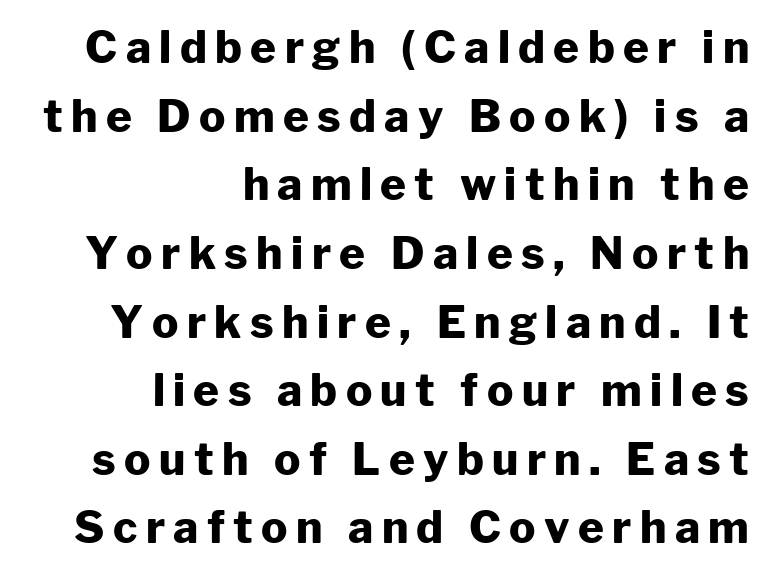
Evenly set lines give the paragraph a standard silhouette. The lines in this sample share a right terminus and differ only in where they begin. Is this a sans? Yes — the strokes have no serifs. Nope, not italic — everything's standing straight.
